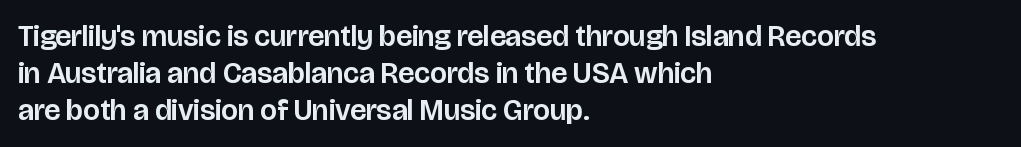
The image shows 30 px sans-serif type, upright; set left-aligned, line spacing 1.23x, normal letter spacing, not underlined; low stroke contrast and a large x-height.
